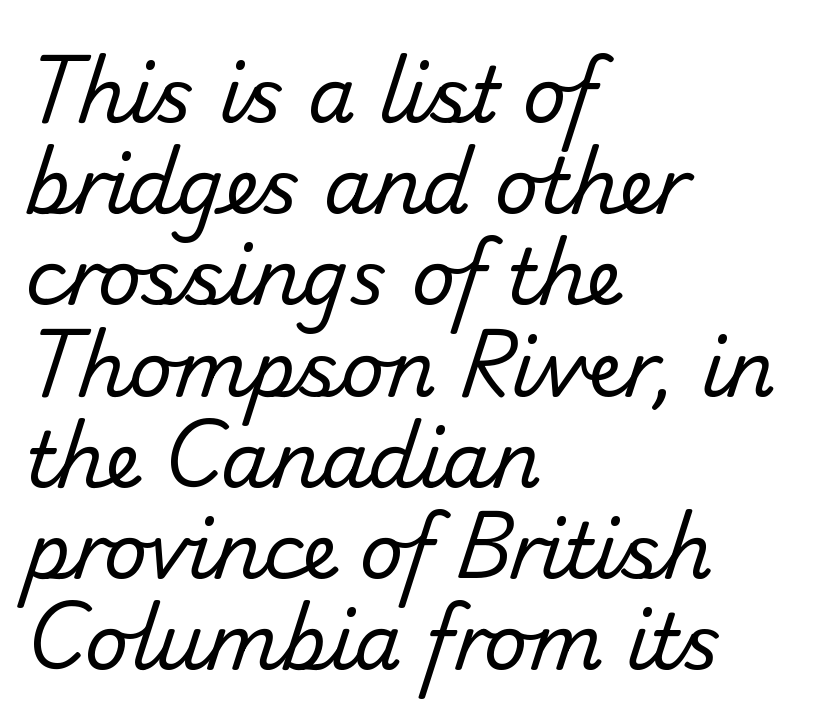
{"serif": "no", "bold": "no", "weight": "regular", "width": "normal", "stroke_contrast": "low", "x_height": "small", "monospaced": "no", "underline": "no", "align": "left", "line_spacing_ratio": 1.2, "letter_spacing": "normal", "letter_spacing_em": 0.0, "glyph_px": 76}
